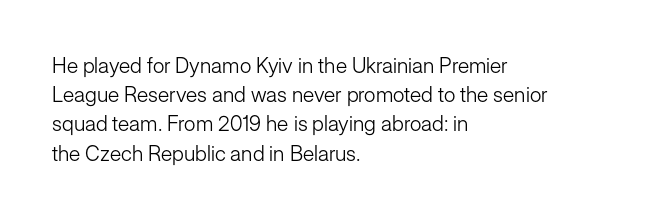
The image shows 21 px text type, upright; set left-aligned, normal line spacing (1.39x), normal letter spacing, not underlined.
